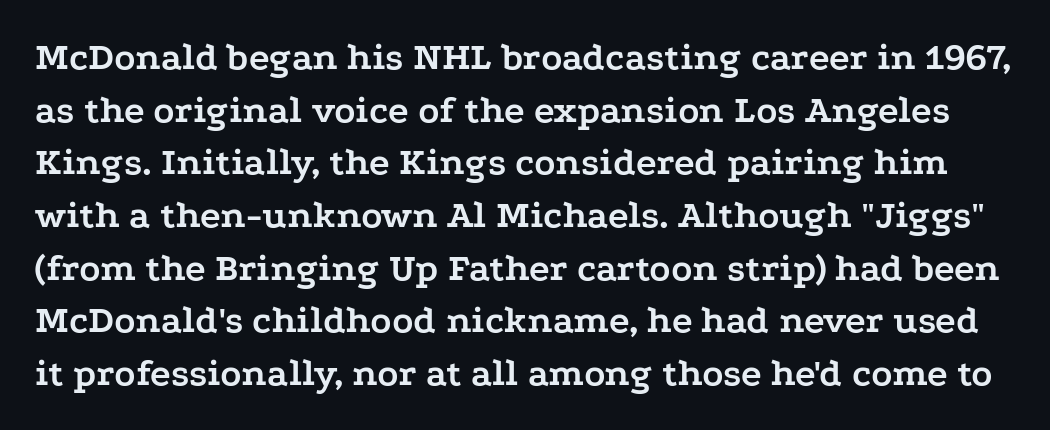
Q: Is the text bold? A: Yes.
Q: Is the text italic (slanted)? A: No, it is upright.
Q: Is the typeface a serif or a sans-serif typeface? A: Serif.
Q: Is the text underlined? A: No.
Q: Is the spacing between letters normal or unusually wide? A: Normal.
Q: Is the spacing between lines tight, normal or loose? A: Normal.
Q: Width (condensed, normal, or wide)? A: Wide.
Q: Stroke contrast? A: Low.
Q: x-height? A: Medium.
Q: Monospaced? A: No.
